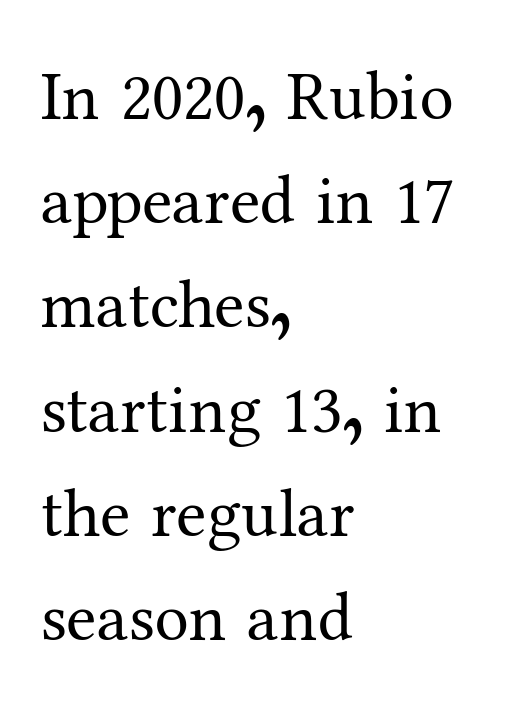
Q: Is the text bold? A: No.
Q: Is the text italic (slanted)? A: No, it is upright.
Q: Is the typeface a serif or a sans-serif typeface? A: Serif.
Q: Is the text underlined? A: No.
Q: How is the paragraph aligned? A: Left-aligned.
Q: Is the spacing between letters normal or unusually wide? A: Normal.
Q: Is the spacing between lines tight, normal or loose? A: Normal.
Q: Width (condensed, normal, or wide)? A: Normal.
Q: Stroke contrast? A: Medium.
Q: x-height? A: Medium.
Q: Monospaced? A: No.
